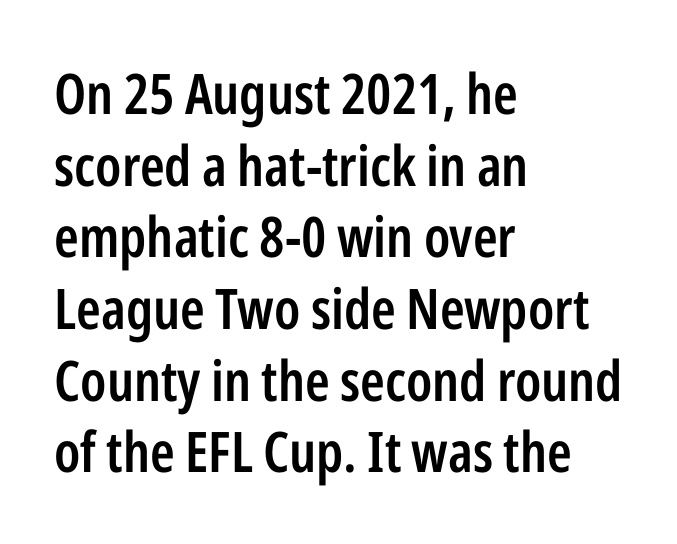
Spacing verdict: proportional, widths tailored to each character. Leftover space on each line is placed entirely after the last word. Interline gaps are of average width in this sample. The rendering shows plain stroke endings on the letterforms — a sans-serif design.
